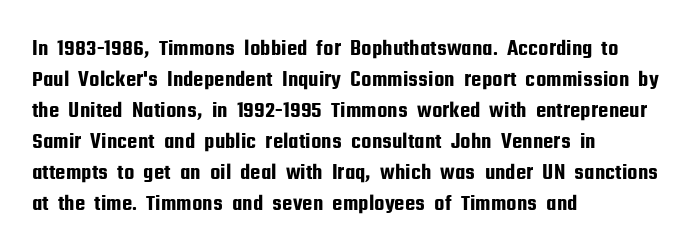
The image shows 23 px text type, upright; set left-aligned, normal line spacing (1.35x), normal letter spacing, not underlined.
